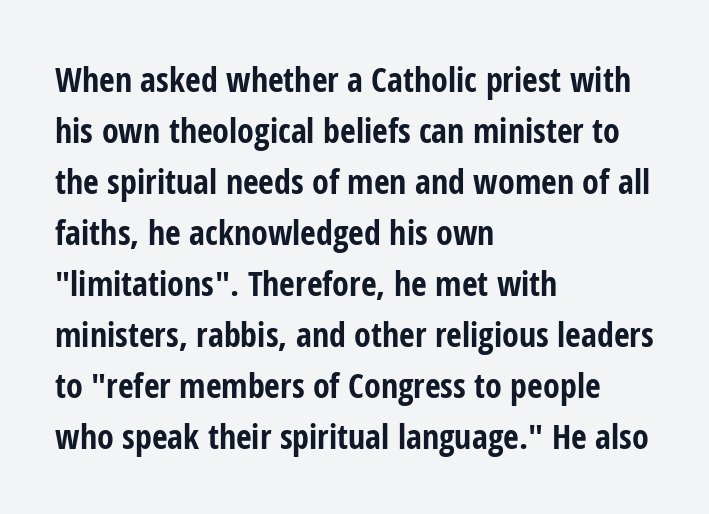
The text block is weighted toward the left margin, trailing off unevenly rightward. Rendered with straight, roman letterforms. The type is set solid horizontally, with unmodified tracking. Each glyph is drawn with heavy, bold strokes.
